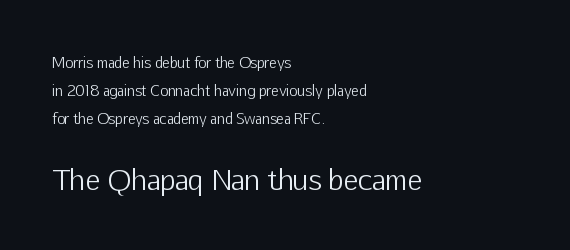
Descender tails drop into unmarked territory. Is the block centered? No — it sits flush against the left margin. Italic? Not at all — the glyphs are vertical. Typographically, this falls in the sans-serif category. Leading is clearly above the norm, producing a sparse column.
